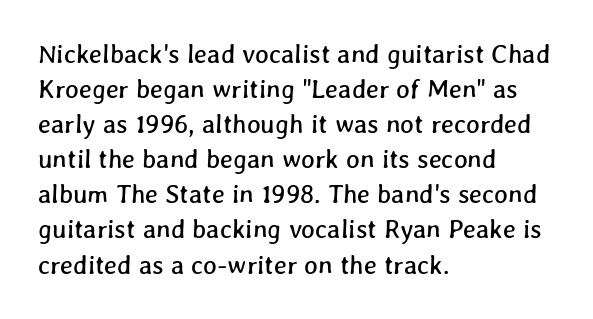
{"underline": "no", "align": "left", "line_spacing": "normal", "line_spacing_ratio": 1.35, "letter_spacing": "normal", "letter_spacing_em": 0.0, "glyph_px": 26}
